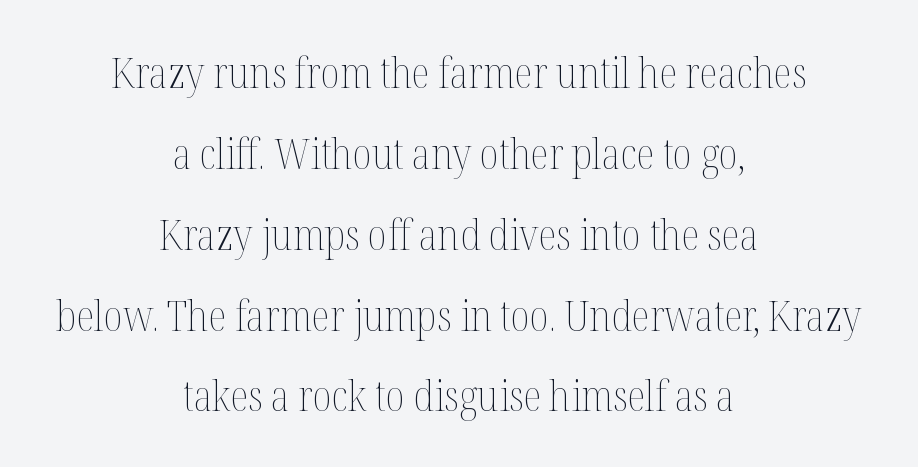
Any mark beneath the type? The region is blank. This sample has the flowing, uneven cadence of proportional lettering. Words appear dense and cohesive because spacing is normal. Style check: upright. The font sits on the lighter half of the weight spectrum, regular included. These lines are centered, leaving both edges ragged.
